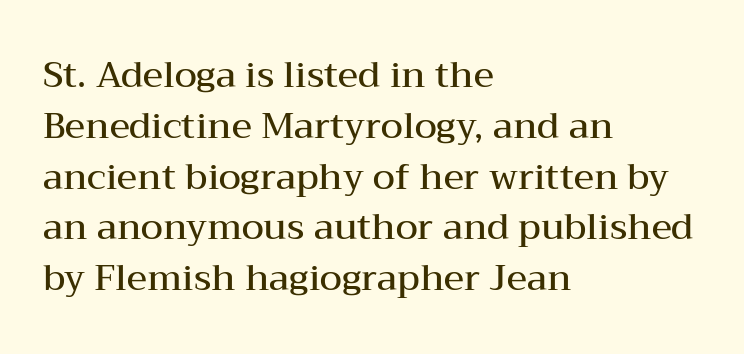
{"serif": "yes", "italic": "no", "bold": "semi", "weight": "semibold", "width": "wide", "stroke_contrast": "medium", "x_height": "medium", "monospaced": "no", "underline": "no", "align": "left", "line_spacing": "normal", "line_spacing_ratio": 1.41, "letter_spacing": "normal", "letter_spacing_em": 0.0, "glyph_px": 36}
